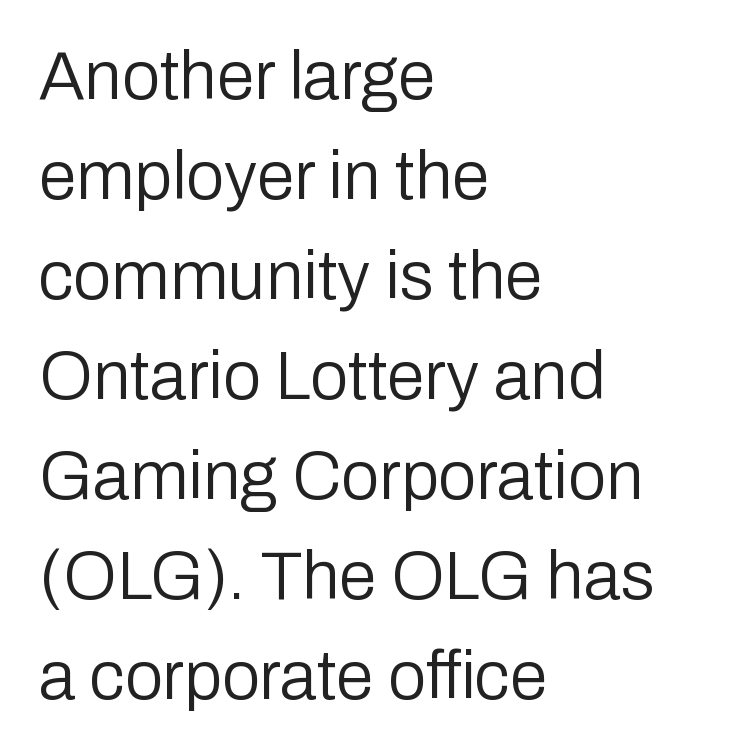
{"serif": "no", "italic": "no", "bold": "no", "weight": "regular", "width": "normal", "stroke_contrast": "low", "x_height": "medium", "monospaced": "no", "underline": "no", "align": "left", "line_spacing": "normal", "line_spacing_ratio": 1.47, "letter_spacing": "normal", "letter_spacing_em": 0.0, "glyph_px": 68}
